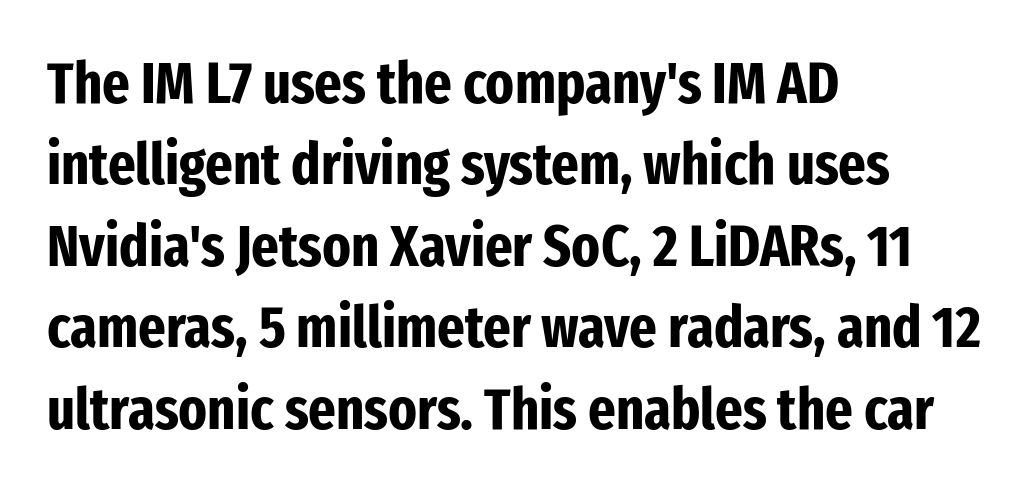
The letters advance in unequal steps, a hallmark of proportional type. Nope, not italic — everything's standing straight. The type is set solid horizontally, with unmodified tracking. A typesetter would label this face a sans. Does the leading feel generous? No, just average.
